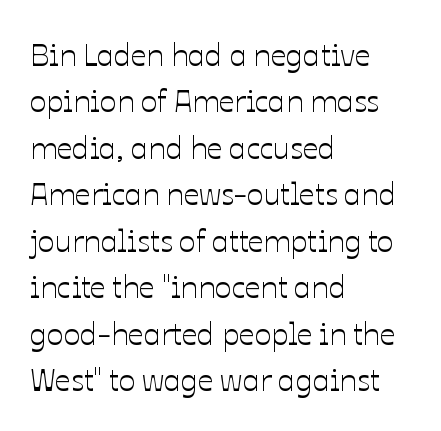
{"italic": "no", "width": "normal", "stroke_contrast": "low", "x_height": "medium", "monospaced": "no", "underline": "no", "align": "left", "line_spacing": "normal", "line_spacing_ratio": 1.5, "letter_spacing": "normal", "letter_spacing_em": 0.0, "glyph_px": 31}
